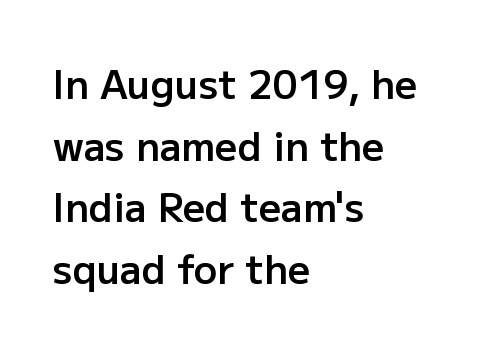
Q: Is the text bold? A: Semi-bold.
Q: Is the text italic (slanted)? A: No, it is upright.
Q: Is the typeface a serif or a sans-serif typeface? A: Sans-serif.
Q: Is the text underlined? A: No.
Q: How is the paragraph aligned? A: Left-aligned.
Q: Is the spacing between letters normal or unusually wide? A: Normal.
Q: Is the spacing between lines tight, normal or loose? A: Normal.
Q: Width (condensed, normal, or wide)? A: Normal.
Q: Stroke contrast? A: Low.
Q: x-height? A: Medium.
Q: Monospaced? A: No.
